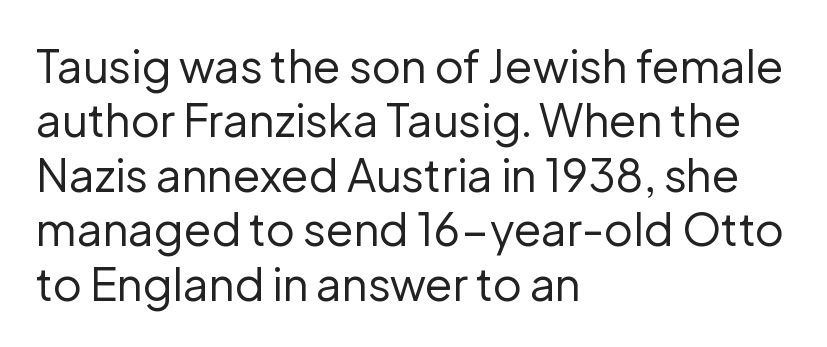
The image shows 45 px regular-weight sans-serif type, upright; set left-aligned, line spacing 1.21x, normal letter spacing, not underlined; low stroke contrast and a medium x-height.
